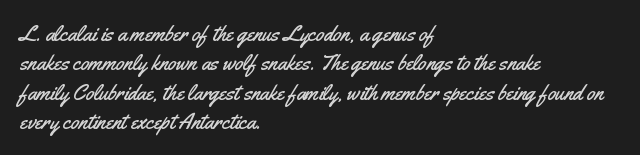
Glyph-to-glyph distance matches everyday printed text. If you drew a ruler down the left edge, every line would touch it. No word sits above an underline. The line-height multiplier appears to be the usual default.
